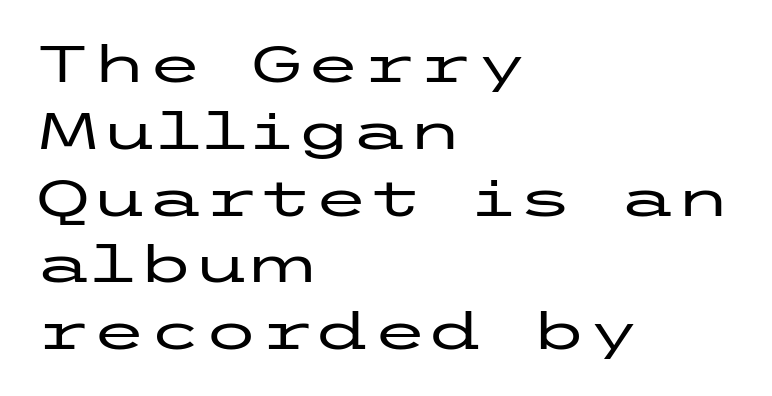
The image shows 51 px wide sans-serif type, upright; set left-aligned, normal line spacing (1.31x), normal letter spacing, not underlined; low stroke contrast and a medium x-height.
